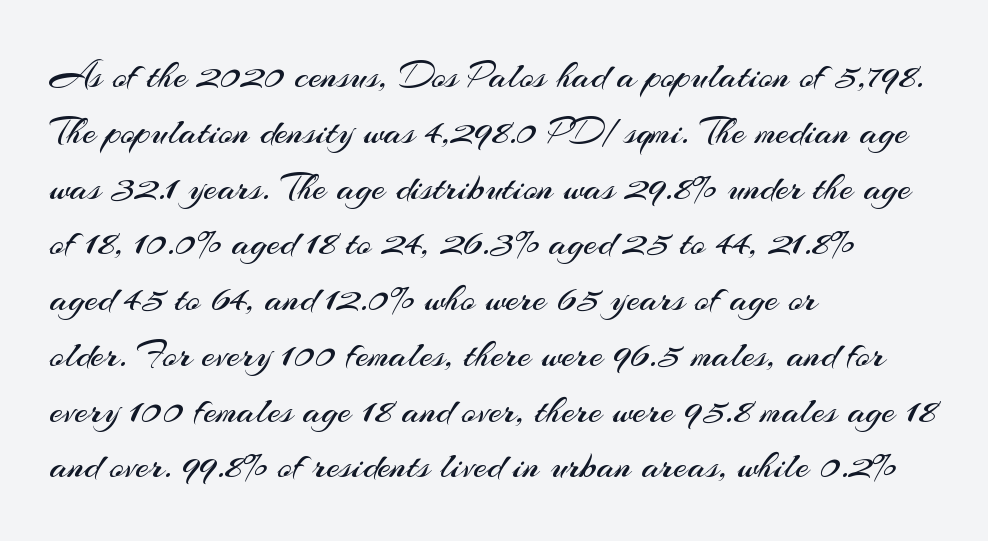
{"serif": "no", "bold": "no", "weight": "regular", "width": "normal", "stroke_contrast": "medium", "x_height": "small", "monospaced": "no", "underline": "no", "align": "left", "line_spacing": "normal", "line_spacing_ratio": 1.43, "letter_spacing": "normal", "letter_spacing_em": 0.0, "glyph_px": 39}
